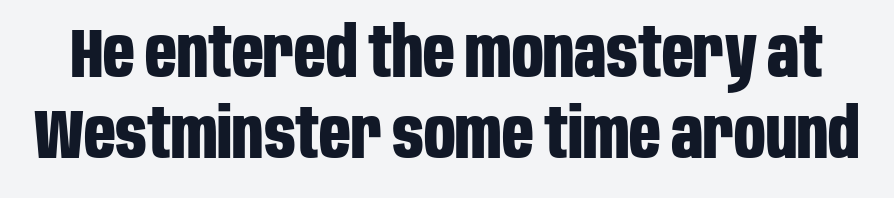
The image shows 69 px bold, condensed sans-serif type, upright; set line spacing 1.18x, normal letter spacing, not underlined; low stroke contrast and a large x-height.
